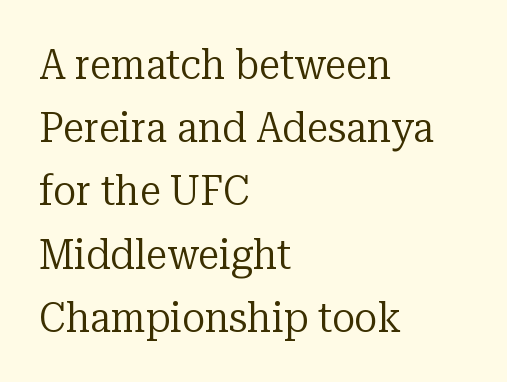
Q: Is the text bold? A: No.
Q: Is the text italic (slanted)? A: No, it is upright.
Q: Is the typeface a serif or a sans-serif typeface? A: Serif.
Q: Is the text underlined? A: No.
Q: How is the paragraph aligned? A: Left-aligned.
Q: Is the spacing between letters normal or unusually wide? A: Normal.
Q: Is the spacing between lines tight, normal or loose? A: Normal.
Q: Width (condensed, normal, or wide)? A: Normal.
Q: Stroke contrast? A: Low.
Q: x-height? A: Medium.
Q: Monospaced? A: No.
